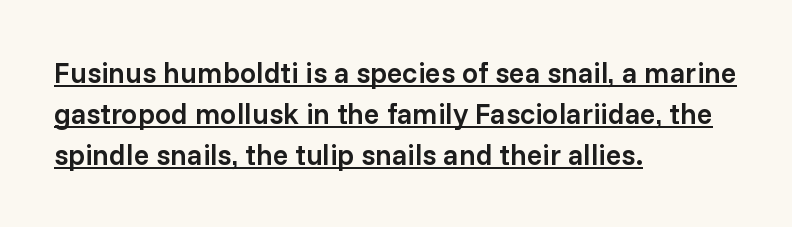
Each letter keeps its own natural width here, so spacing adapts to shape. Students, this is semibold: more ink than regular, less than bold. Default kerning and tracking; the words read as compact shapes. Observe the absence of serifs on each vertical stroke in this sample.
